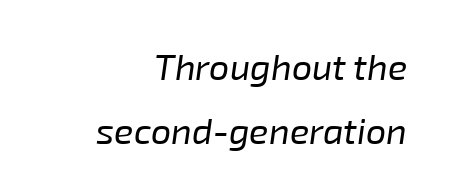
The passage shown is typed in a proportional face where columns would drift. These glyphs show unthickened strokes, regular width or finer. The foot of each line stays bare and open. Does extra space separate the letters? No, they use regular spacing. Italic? Definitely — the glyphs are oblique.
